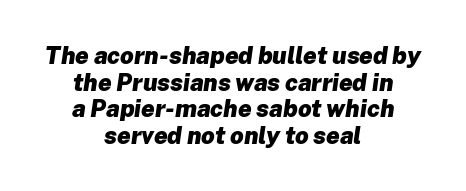
Q: Is the text bold? A: Yes.
Q: Is the text italic (slanted)? A: Yes, it leans right by about 8 degrees.
Q: Is the text underlined? A: No.
Q: How is the paragraph aligned? A: Centered.
Q: Is the spacing between letters normal or unusually wide? A: Normal.
Q: Is the spacing between lines tight, normal or loose? A: Tight.
